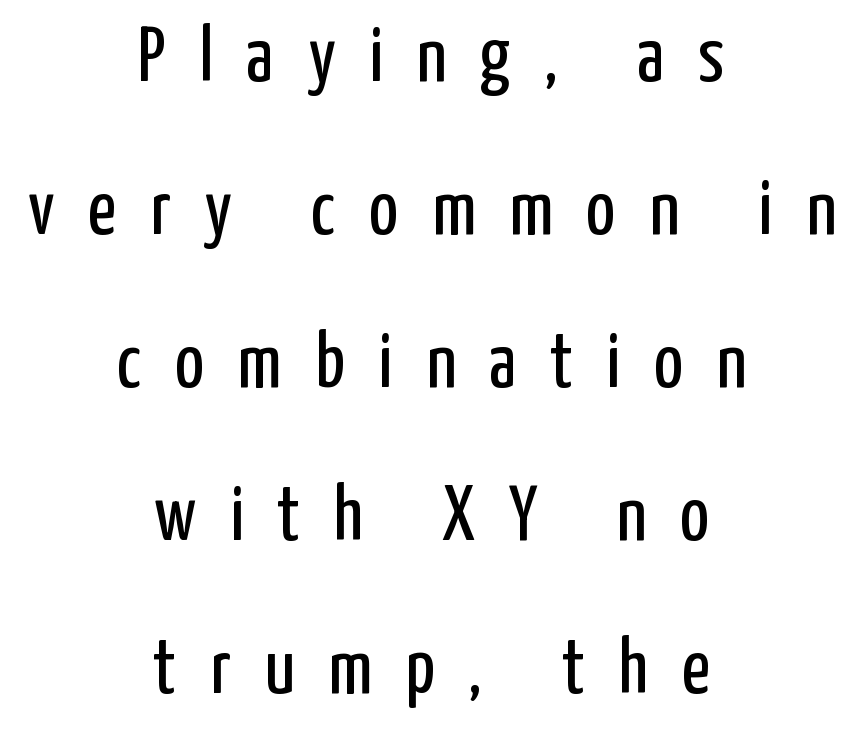
The image shows 78 px regular-weight, condensed sans-serif type, upright; set centered, loose line spacing (1.96x), unusually wide letter spacing (+0.43 em), not underlined; low stroke contrast and a medium x-height.
